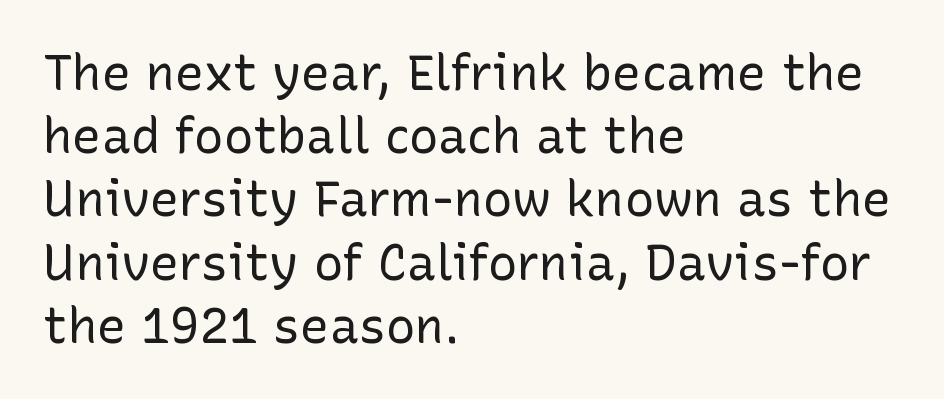
{"serif": "no", "italic": "no", "bold": "no", "weight": "regular", "width": "normal", "stroke_contrast": "low", "x_height": "medium", "monospaced": "no", "underline": "no", "align": "left", "line_spacing": "normal", "line_spacing_ratio": 1.29, "letter_spacing": "normal", "letter_spacing_em": 0.0, "glyph_px": 49}
